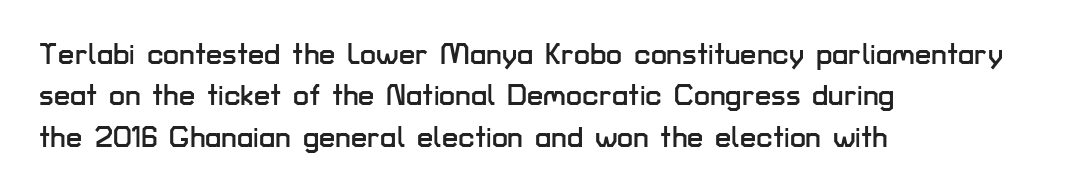
The image shows 29 px sans-serif type, upright; set left-aligned, normal line spacing (1.43x), normal letter spacing, not underlined; low stroke contrast and a medium x-height.
